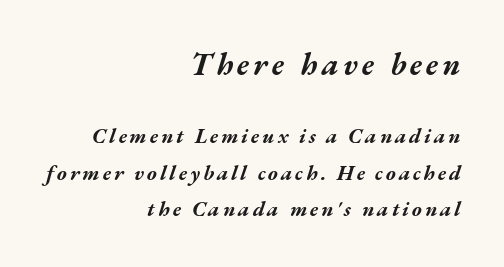
{"italic": "yes", "lean": "right", "slant_degrees": 17, "bold": "yes", "weight": "bold", "width": "wide", "stroke_contrast": "medium", "x_height": "medium", "monospaced": "no", "underline": "no", "align": "right", "line_spacing_ratio": 1.73, "larger_block": "first", "size_ratio": 1.48, "glyph_px": 31}
